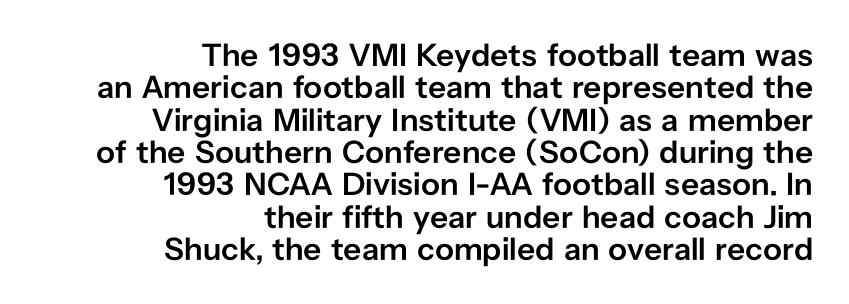
Varying glyph widths throughout — classic text-font behaviour. The glyphs are unaccompanied by any horizontal stroke below them. Tracking here is standard; glyphs follow each other at the usual distance. Notice the strokes are somewhat thickened but not fully heavy: this is a semibold. A student would call this right alignment; a typographer would say flush right, rag left.
